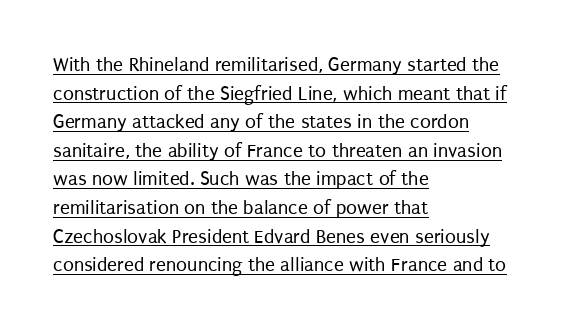
Default kerning and tracking; the words read as compact shapes. These lines were composed using upright roman letters. Somebody hit Ctrl+U on this one — the words are underlined. If you measured baseline to baseline, you'd find a middling distance. The setting favours the left margin, as ordinary paragraphs usually do.
